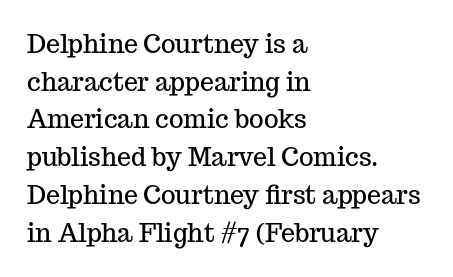
Descender tails drop into unmarked territory. If you drew a ruler down the left edge, every line would touch it. Nope, not italic — everything's standing straight. Successive baselines arrive at the customary interval. Tracking value appears to be zero — textbook default spacing.
